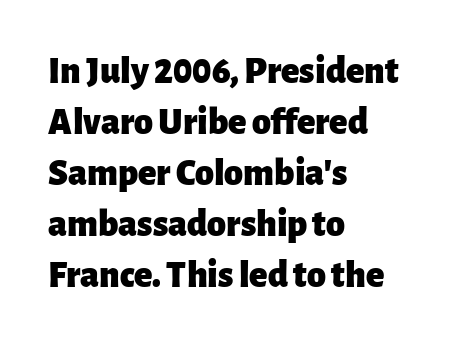
Q: Is the text bold? A: Yes.
Q: Is the text italic (slanted)? A: No, it is upright.
Q: Is the typeface a serif or a sans-serif typeface? A: Sans-serif.
Q: Is the text underlined? A: No.
Q: How is the paragraph aligned? A: Left-aligned.
Q: Is the spacing between letters normal or unusually wide? A: Normal.
Q: Is the spacing between lines tight, normal or loose? A: Normal.
Q: Width (condensed, normal, or wide)? A: Normal.
Q: Stroke contrast? A: Low.
Q: x-height? A: Medium.
Q: Monospaced? A: No.
